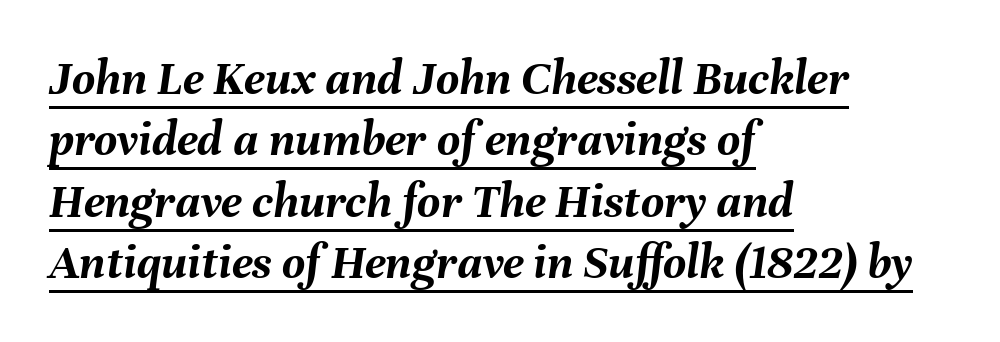
The image shows 50 px semibold type, italic (leaning right); set left-aligned, line spacing 1.23x, normal letter spacing, underlined; medium stroke contrast and a medium x-height.
